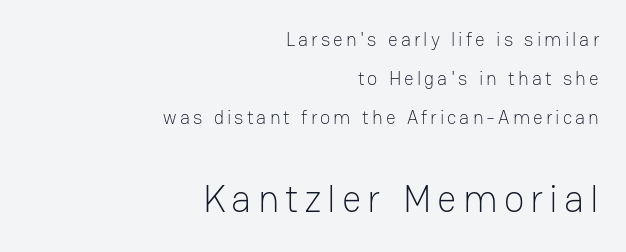
{"serif": "no", "italic": "no", "bold": "no", "weight": "light", "width": "normal", "stroke_contrast": "low", "x_height": "medium", "monospaced": "no", "underline": "no", "align": "right", "line_spacing": "loose", "line_spacing_ratio": 2.05, "larger_block": "second", "size_ratio": 2.0, "glyph_px": 38}
